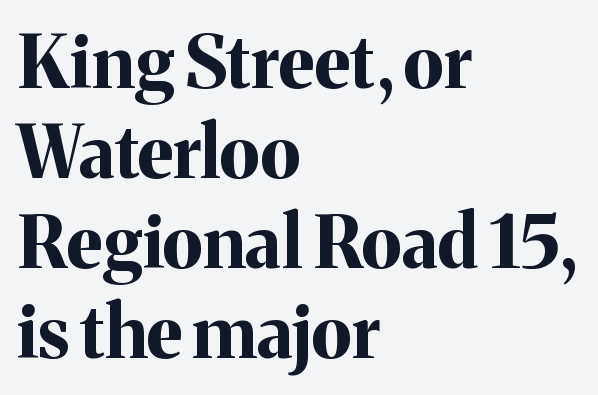
To sum up the face: it has serifs. No italicization has been applied; the sample stays upright. Tracking here is standard; glyphs follow each other at the usual distance. Letters rest on an invisible, unmarked baseline.
